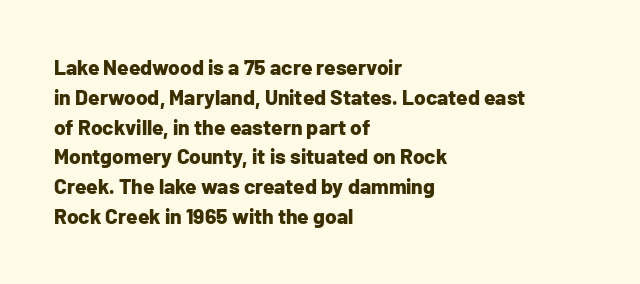
Q: Is the text bold? A: Yes.
Q: Is the text italic (slanted)? A: No, it is upright.
Q: Is the text underlined? A: No.
Q: How is the paragraph aligned? A: Left-aligned.
Q: Is the spacing between letters normal or unusually wide? A: Normal.
Q: Is the spacing between lines tight, normal or loose? A: Normal.
